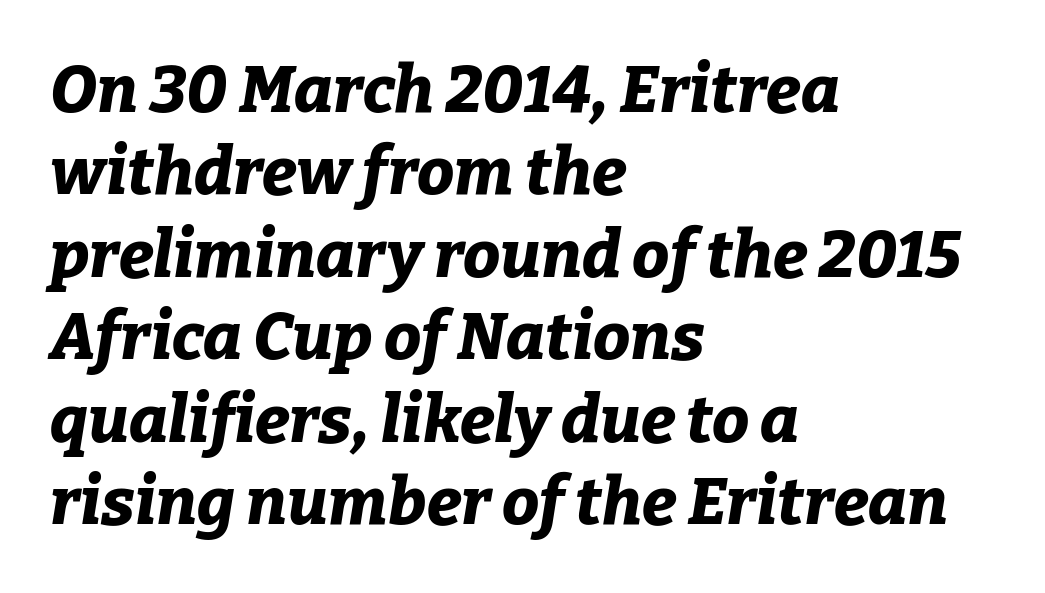
Character widths vary here, with narrow letters taking less room than wide ones. The passage shown is emphatically bold. Any mark beneath the type? The region is blank. Notice how the stems are inclined rather than vertical — that's the hallmark of italics. Every row of glyphs begins at an identical x-position on the left.
